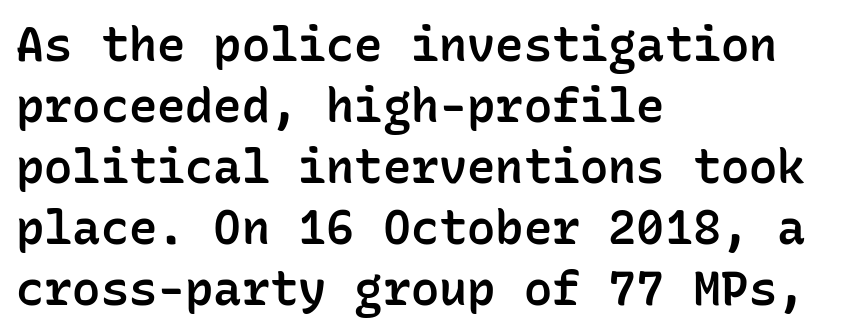
Stroke thickness is moderately raised; the sample reads as semibold. Here the designer chose a console-style face with uniform glyph widths. The face used here is a sans, in the tradition of grotesques and geometrics. Inter-character spacing is left at the font's built-in metrics. Summary of vertical rhythm: regular, with standard interline spacing.
